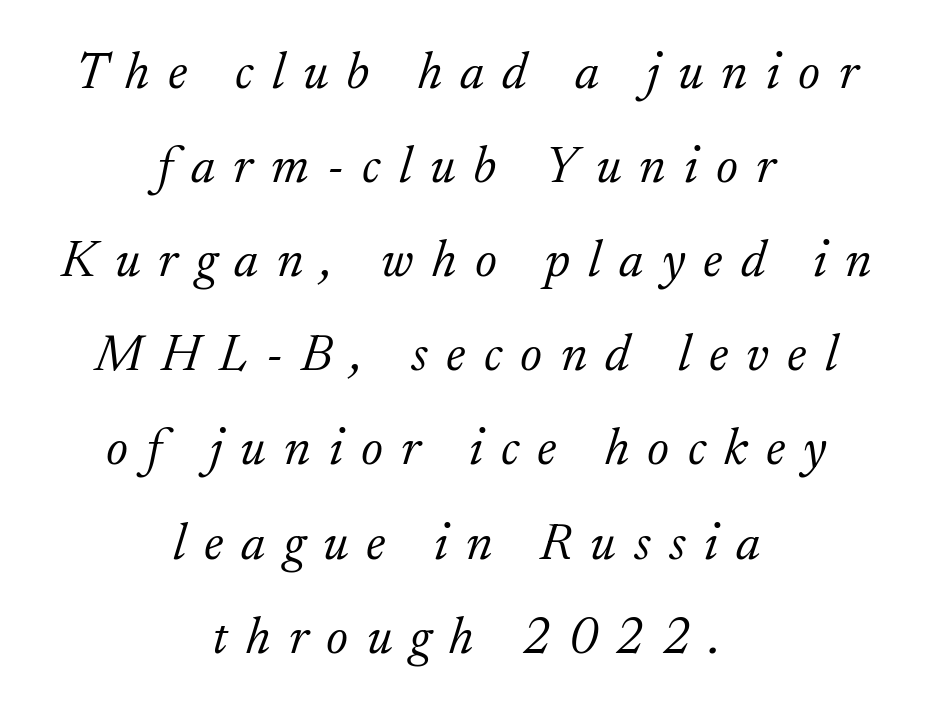
The image shows 52 px light serif type, italic (leaning right); set centered, line spacing 1.81x, unusually wide letter spacing (+0.35 em), not underlined; low stroke contrast and a small x-height.
